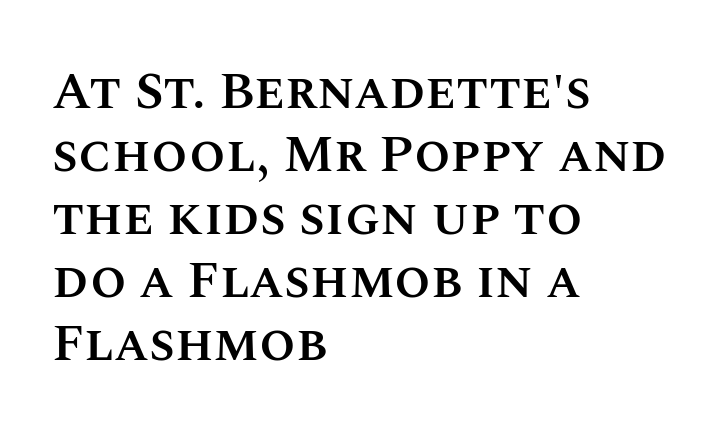
The image shows 52 px semibold type, upright; set left-aligned, line spacing 1.21x, normal letter spacing, not underlined; medium stroke contrast and a large x-height.
